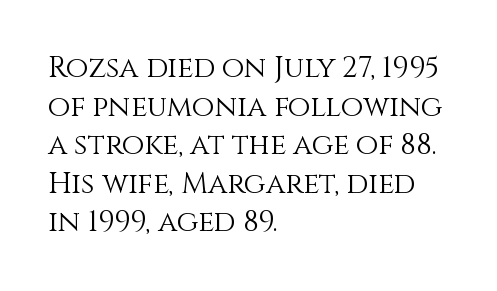
Q: Is the text bold? A: No.
Q: Is the text italic (slanted)? A: No, it is upright.
Q: Is the text underlined? A: No.
Q: How is the paragraph aligned? A: Left-aligned.
Q: Is the spacing between letters normal or unusually wide? A: Normal.
Q: Is the spacing between lines tight, normal or loose? A: Normal.
Q: Width (condensed, normal, or wide)? A: Normal.
Q: Stroke contrast? A: Medium.
Q: x-height? A: Large.
Q: Monospaced? A: No.
